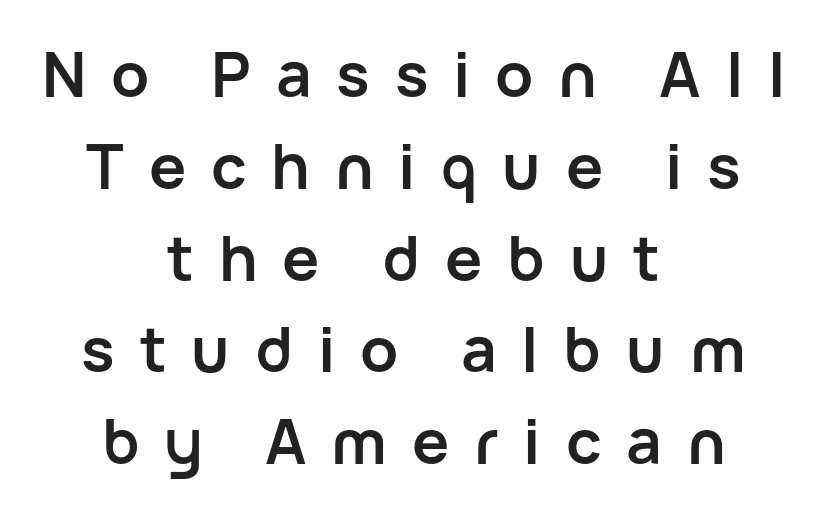
Compared with typical paragraphs, the rows here are spaced about the same. How are the letters spaced? Widely, with obvious added tracking. The rendering uses natural spacing where letterforms have individual widths. Lines of text with bare space underneath.
